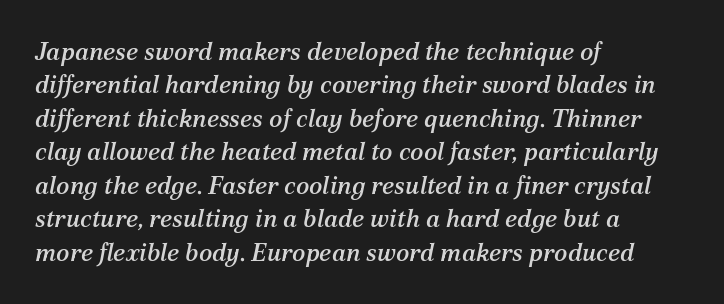
The image shows 25 px text type, italic (leaning right); set left-aligned, normal line spacing (1.34x), normal letter spacing, not underlined.
